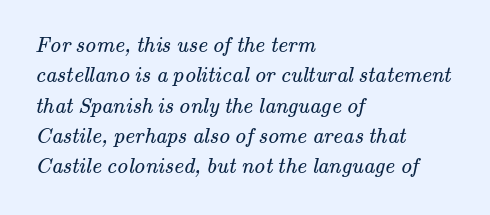
The image shows 22 px text type; set left-aligned, normal line spacing (1.38x), normal letter spacing, not underlined.
